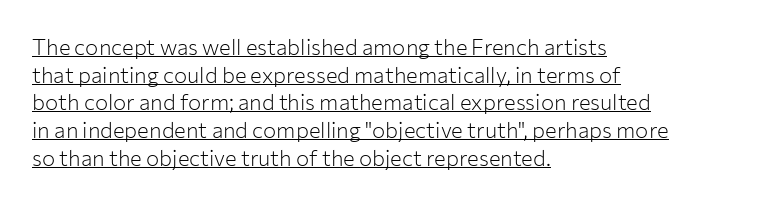
Notice how the passage keeps a crisp vertical edge on the left only. Rendered with straight, roman letterforms. Students, observe the line beneath the letters — that is underlining. In terms of leading, this rendering sits right in the middle. Stroke mass is kept to a normal reading level or below.
